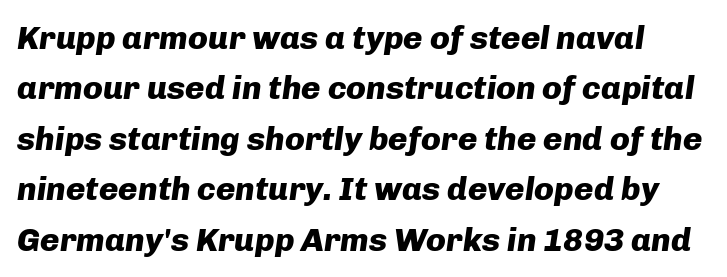
{"italic": "yes", "lean": "right", "slant_degrees": 8, "bold": "yes", "weight": "heavy", "width": "normal", "stroke_contrast": "low", "x_height": "medium", "monospaced": "no", "underline": "no", "line_spacing": "normal", "line_spacing_ratio": 1.53, "letter_spacing": "normal", "letter_spacing_em": 0.0, "glyph_px": 33}
